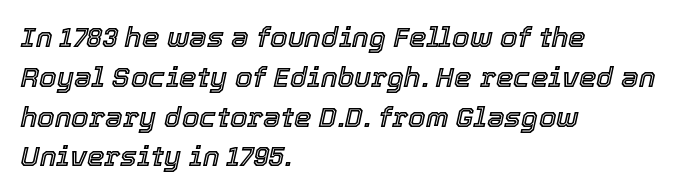
The face used here is proportionally spaced, like ordinary book or web type. There is no visible air inserted between adjacent glyphs. Italic: yes, the glyphs are oblique. Whoever set this chose a conventional vertical rhythm.
